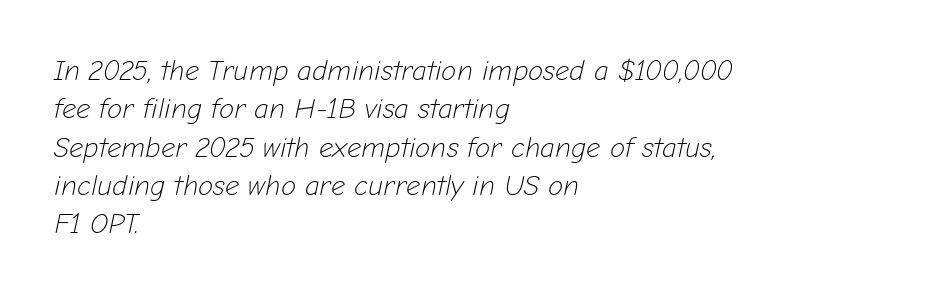
Q: Is the text bold? A: No.
Q: Is the text italic (slanted)? A: Yes, it leans right by about 12 degrees.
Q: Is the text underlined? A: No.
Q: How is the paragraph aligned? A: Left-aligned.
Q: Is the spacing between letters normal or unusually wide? A: Normal.
Q: Is the spacing between lines tight, normal or loose? A: Normal.
Q: Width (condensed, normal, or wide)? A: Normal.
Q: Stroke contrast? A: Low.
Q: x-height? A: Medium.
Q: Monospaced? A: No.
